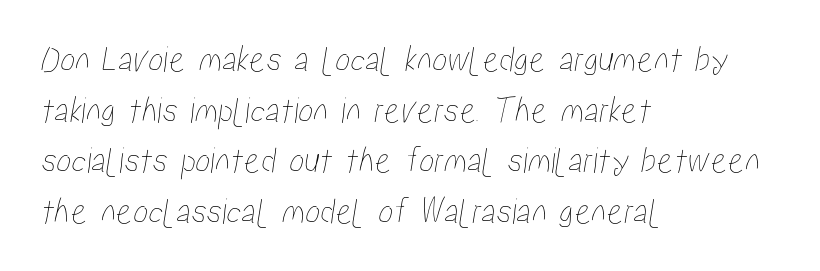
In terms of leading, this rendering sits right in the middle. The glyphs are unaccompanied by any horizontal stroke below them. Teacher's note: observe the even left margin — that is flush-left alignment. Look at the tracking — it's just the regular setting, nothing added.
